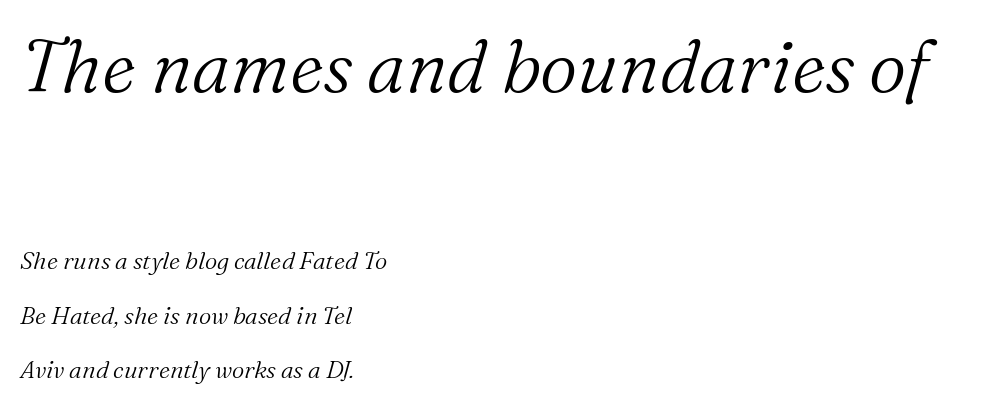
The image shows 73 px light serif type, italic (leaning right); set left-aligned, loose line spacing (2.28x), normal letter spacing, not underlined; the first (top) block is 3.04x larger; medium stroke contrast and a medium x-height.
